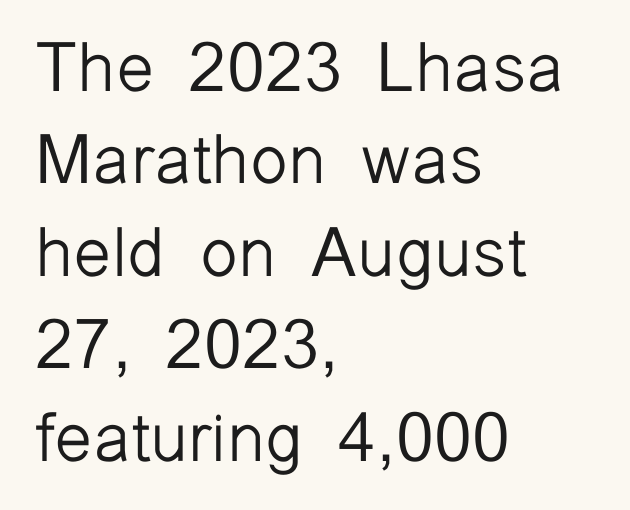
{"serif": "no", "italic": "no", "bold": "no", "weight": "light", "width": "normal", "stroke_contrast": "low", "x_height": "medium", "monospaced": "no", "underline": "no", "align": "left", "line_spacing": "normal", "line_spacing_ratio": 1.34, "letter_spacing": "normal", "letter_spacing_em": 0.0, "glyph_px": 69}
